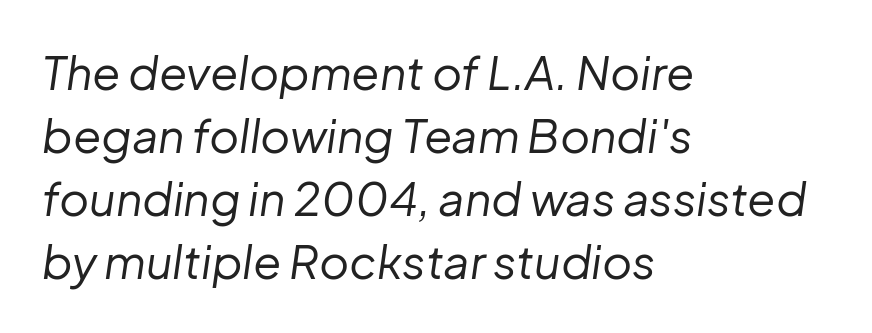
Q: Is the text bold? A: No.
Q: Is the text italic (slanted)? A: Yes, it leans right by about 8 degrees.
Q: Is the text underlined? A: No.
Q: How is the paragraph aligned? A: Left-aligned.
Q: Is the spacing between letters normal or unusually wide? A: Normal.
Q: Is the spacing between lines tight, normal or loose? A: Normal.
Q: Width (condensed, normal, or wide)? A: Normal.
Q: Stroke contrast? A: Low.
Q: x-height? A: Medium.
Q: Monospaced? A: No.
